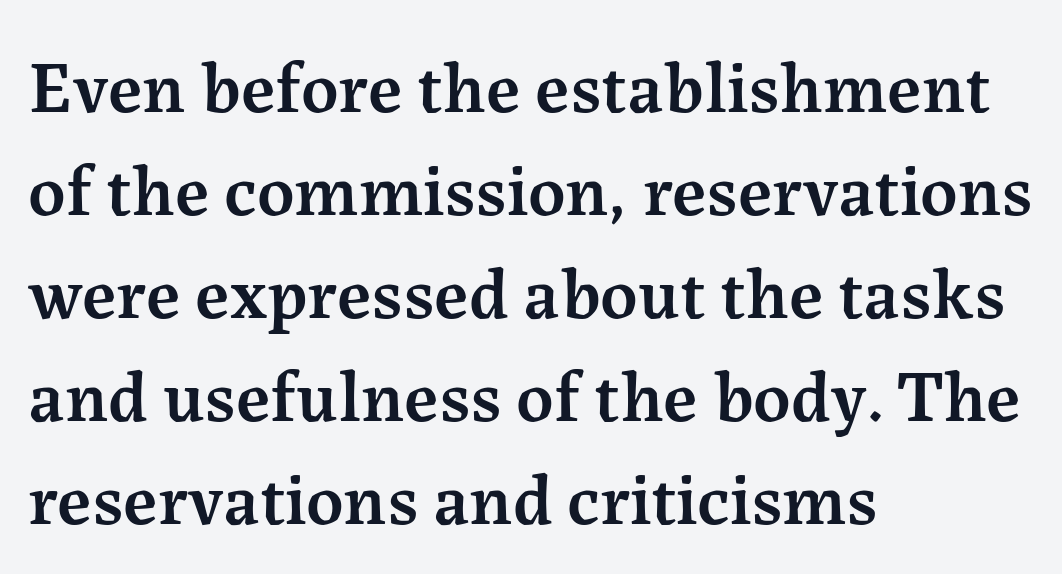
Q: Is the text bold? A: Semi-bold.
Q: Is the text italic (slanted)? A: No, it is upright.
Q: Is the typeface a serif or a sans-serif typeface? A: Serif.
Q: Is the text underlined? A: No.
Q: How is the paragraph aligned? A: Left-aligned.
Q: Is the spacing between letters normal or unusually wide? A: Normal.
Q: Is the spacing between lines tight, normal or loose? A: Normal.
Q: Width (condensed, normal, or wide)? A: Normal.
Q: Stroke contrast? A: Medium.
Q: x-height? A: Medium.
Q: Monospaced? A: No.
